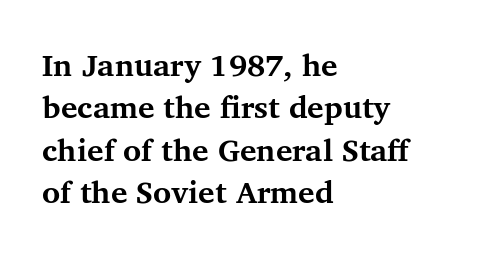
These lines are set flush left with a ragged right edge. Weight: bold. Honestly, there is no underline to notice here at all. The passage shown is typed in a proportional face where columns would drift.
